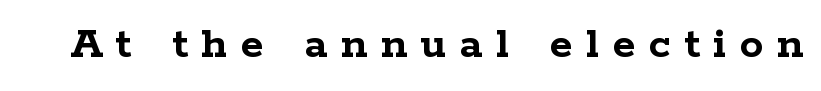
Do the characters align in a grid? No, the font is proportional. The gaps between neighbouring characters are conspicuously large. The passage shown is not underscored anywhere. Are there feet on the stems? There are — it's a serif. The font's upright variant was chosen for this text.
